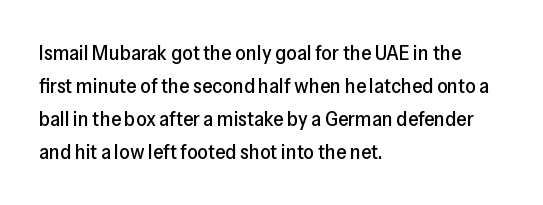
Q: Is the text italic (slanted)? A: No, it is upright.
Q: Is the text underlined? A: No.
Q: How is the paragraph aligned? A: Left-aligned.
Q: Is the spacing between letters normal or unusually wide? A: Normal.
Q: Is the spacing between lines tight, normal or loose? A: Normal.
